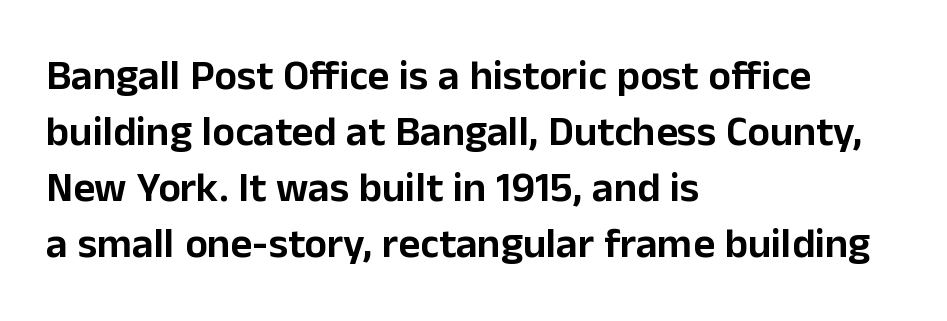
{"serif": "no", "italic": "no", "width": "normal", "stroke_contrast": "low", "x_height": "medium", "monospaced": "no", "underline": "no", "align": "left", "line_spacing": "normal", "line_spacing_ratio": 1.33, "letter_spacing": "normal", "letter_spacing_em": 0.0, "glyph_px": 42}
